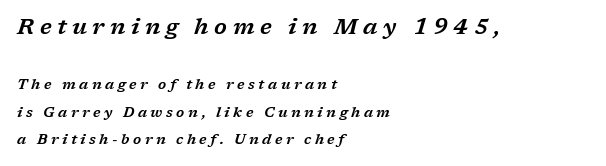
{"italic": "yes", "lean": "right", "slant_degrees": 17, "underline": "no", "align": "left", "line_spacing": "loose", "line_spacing_ratio": 1.97, "letter_spacing": "wide", "letter_spacing_em": 0.25, "larger_block": "first", "size_ratio": 1.57, "glyph_px": 22}
